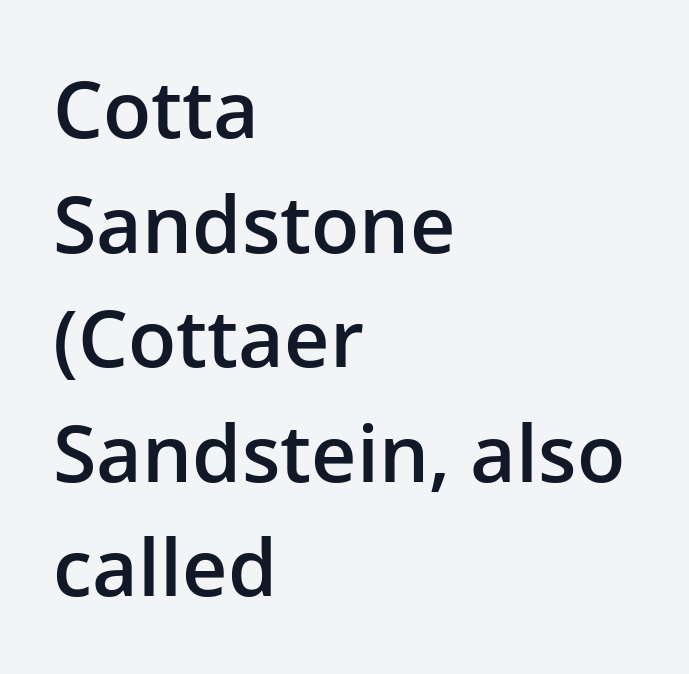
The image shows 79 px semibold sans-serif type, upright; set left-aligned, normal line spacing (1.45x), normal letter spacing, not underlined; low stroke contrast and a medium x-height.
